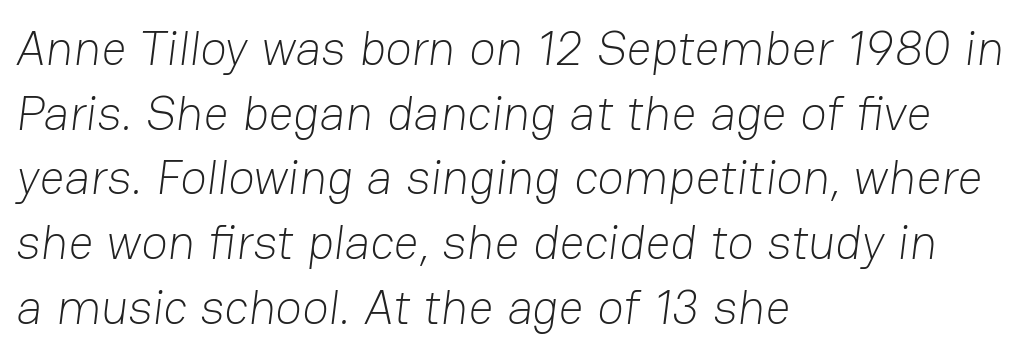
The image shows 49 px light sans-serif type; set left-aligned, normal line spacing (1.32x), normal letter spacing, not underlined; low stroke contrast and a medium x-height.
